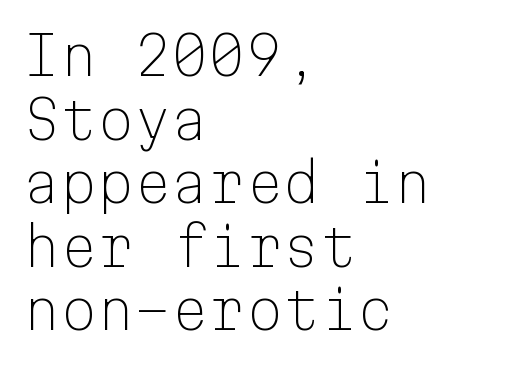
Q: Is the text bold? A: No.
Q: Is the text italic (slanted)? A: No, it is upright.
Q: Is the typeface a serif or a sans-serif typeface? A: Sans-serif.
Q: Is the text underlined? A: No.
Q: How is the paragraph aligned? A: Left-aligned.
Q: Is the spacing between letters normal or unusually wide? A: Normal.
Q: Width (condensed, normal, or wide)? A: Normal.
Q: Stroke contrast? A: Low.
Q: x-height? A: Medium.
Q: Monospaced? A: Yes.
